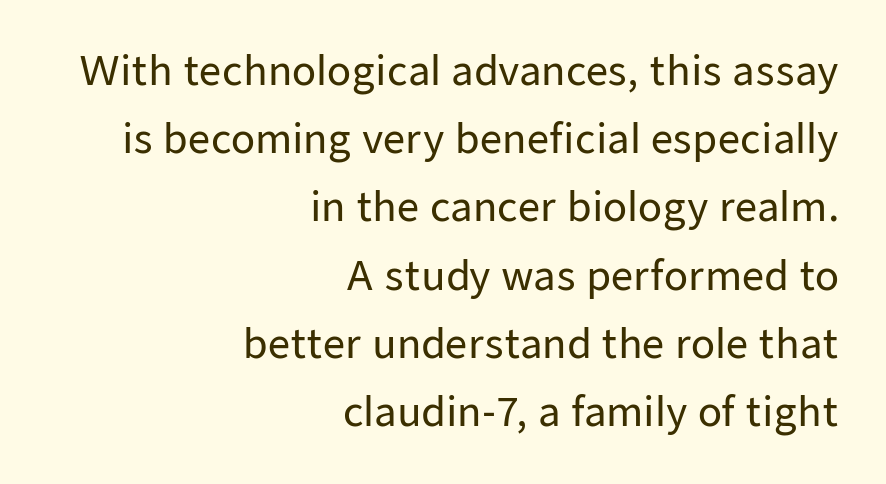
The image shows 39 px sans-serif type, upright; set right-aligned, line spacing 1.75x, normal letter spacing, not underlined; low stroke contrast and a medium x-height.
